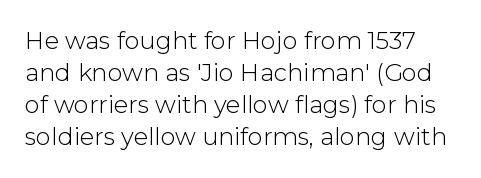
Tracking value appears to be zero — textbook default spacing. These lines sit exactly where default settings would place them. Weight class: somewhere from thin through regular. The foot of each line stays bare and open.
